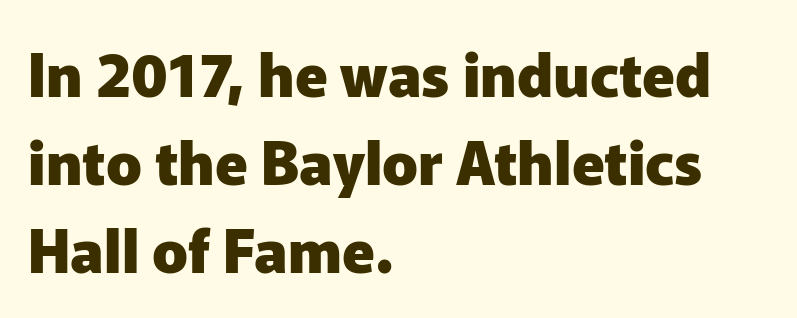
The image shows 59 px heavy sans-serif type, upright; set left-aligned, normal line spacing (1.49x), normal letter spacing, not underlined; low stroke contrast and a medium x-height.
